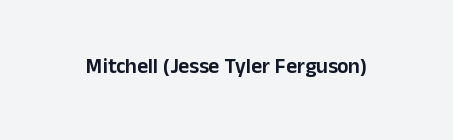
The image shows 21 px text type, upright; set normal letter spacing, not underlined.
